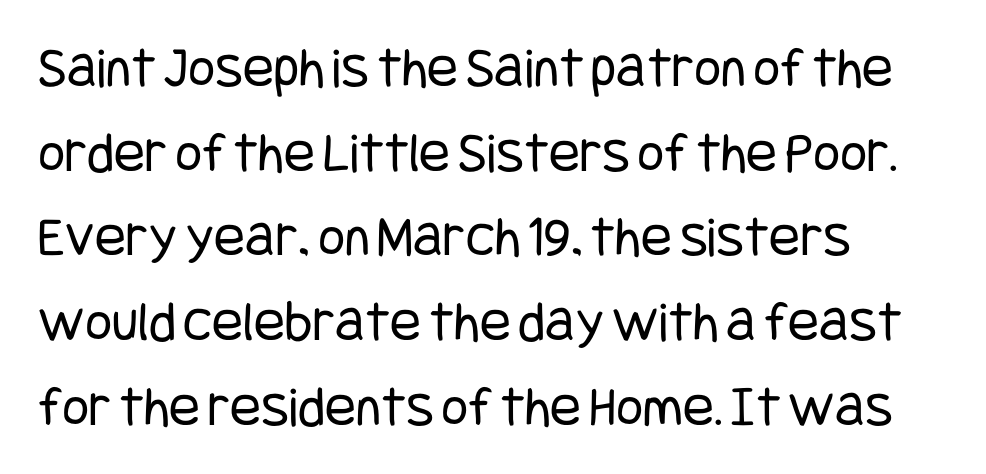
The image shows 58 px regular-weight, condensed sans-serif type, upright; set left-aligned, normal line spacing (1.46x), normal letter spacing, not underlined; low stroke contrast and a large x-height.
